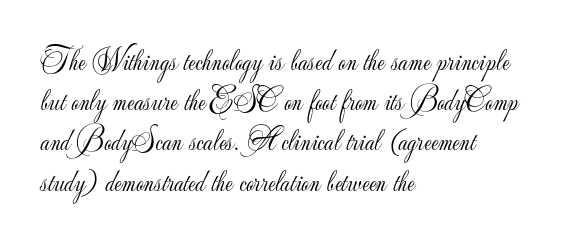
Q: Is the text bold? A: No.
Q: Is the text italic (slanted)? A: Yes.
Q: Is the typeface a serif or a sans-serif typeface? A: Sans-serif.
Q: Is the text underlined? A: No.
Q: How is the paragraph aligned? A: Left-aligned.
Q: Is the spacing between letters normal or unusually wide? A: Normal.
Q: Is the spacing between lines tight, normal or loose? A: Normal.
Q: Width (condensed, normal, or wide)? A: Normal.
Q: Stroke contrast? A: Low.
Q: x-height? A: Small.
Q: Monospaced? A: No.
